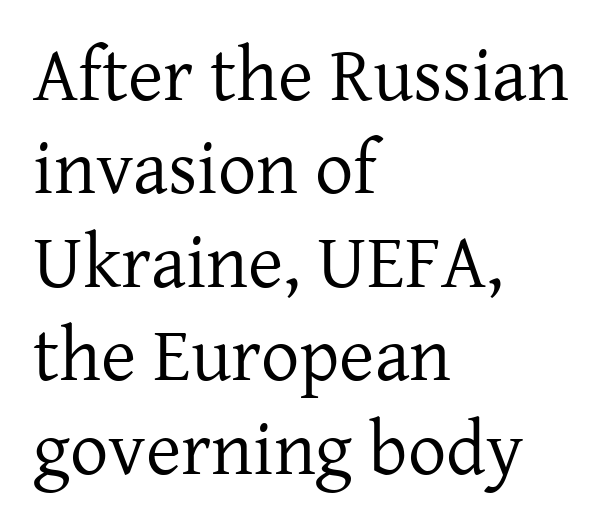
The words here are not underlined. Teacher's note: observe the even left margin — that is flush-left alignment. You could call the tracking neutral — neither tight nor loose. This is the regular roman posture of the typeface.
